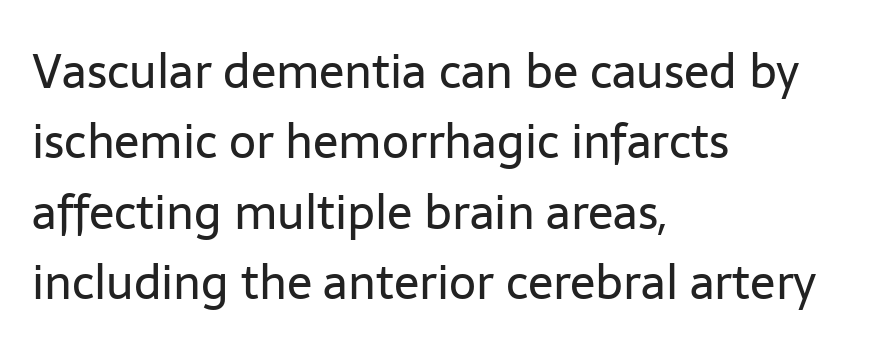
Observe the ordinary spacing: letters are neighbours, not strangers. Each stroke keeps to a modest, everyday thickness or less. The face used here is a sans, in the tradition of grotesques and geometrics. Note the varied advance widths — an 'i' is clearly narrower than an 'm'. This rendering uses left alignment, leaving the right contour irregular.
